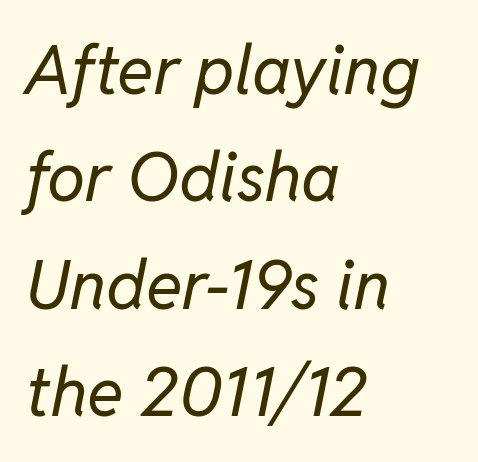
{"italic": "yes", "lean": "right", "slant_degrees": 11, "bold": "no", "weight": "regular", "width": "normal", "stroke_contrast": "low", "x_height": "medium", "monospaced": "no", "underline": "no", "align": "left", "line_spacing": "normal", "line_spacing_ratio": 1.58, "letter_spacing": "normal", "letter_spacing_em": 0.0, "glyph_px": 68}
